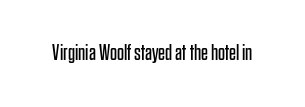
The space directly below the letters is spotless. Quick note: not italic, upright. The line texture is even and compact thanks to regular tracking. These glyphs show unthickened strokes, regular width or finer.
